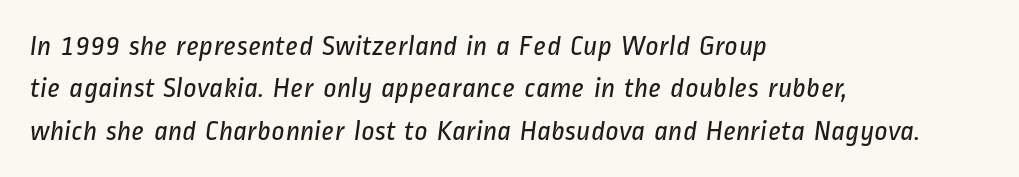
Q: Is the text bold? A: No.
Q: Is the typeface a serif or a sans-serif typeface? A: Sans-serif.
Q: Is the text underlined? A: No.
Q: How is the paragraph aligned? A: Left-aligned.
Q: Is the spacing between letters normal or unusually wide? A: Normal.
Q: Is the spacing between lines tight, normal or loose? A: Normal.
Q: Width (condensed, normal, or wide)? A: Condensed.
Q: Stroke contrast? A: Low.
Q: x-height? A: Medium.
Q: Monospaced? A: No.
